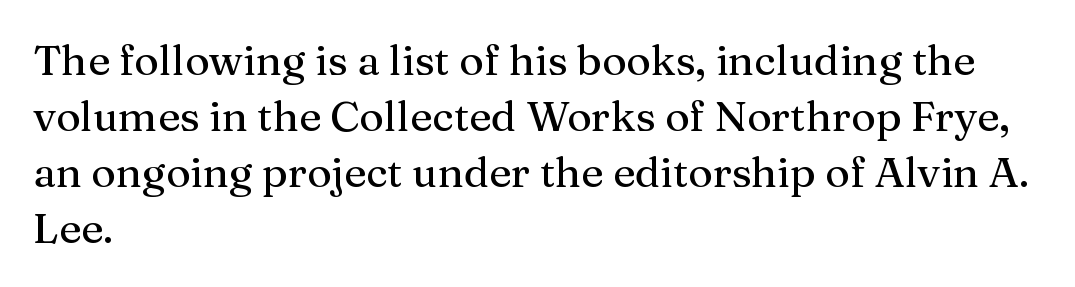
{"serif": "yes", "italic": "no", "width": "normal", "stroke_contrast": "medium", "x_height": "medium", "monospaced": "no", "underline": "no", "align": "left", "line_spacing": "normal", "line_spacing_ratio": 1.33, "letter_spacing": "normal", "letter_spacing_em": 0.0, "glyph_px": 42}
